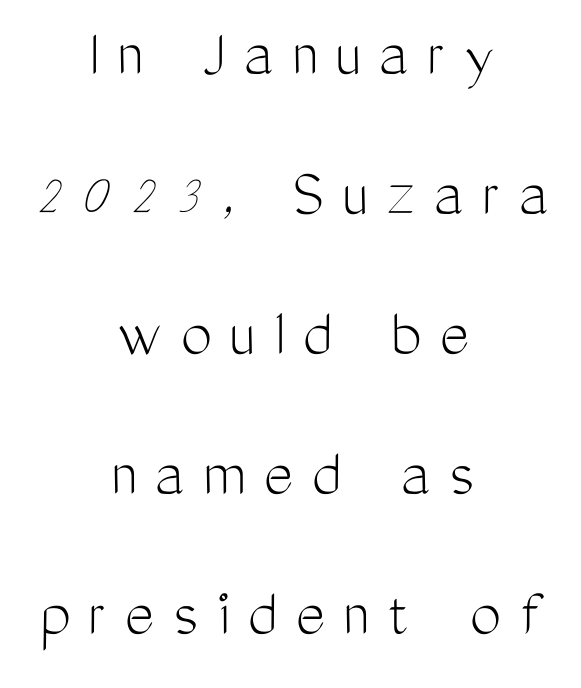
{"serif": "no", "italic": "no", "bold": "no", "weight": "light", "width": "condensed", "stroke_contrast": "medium", "x_height": "medium", "monospaced": "no", "underline": "no", "align": "center", "line_spacing": "loose", "line_spacing_ratio": 2.0, "letter_spacing": "wide", "letter_spacing_em": 0.26, "glyph_px": 70}
